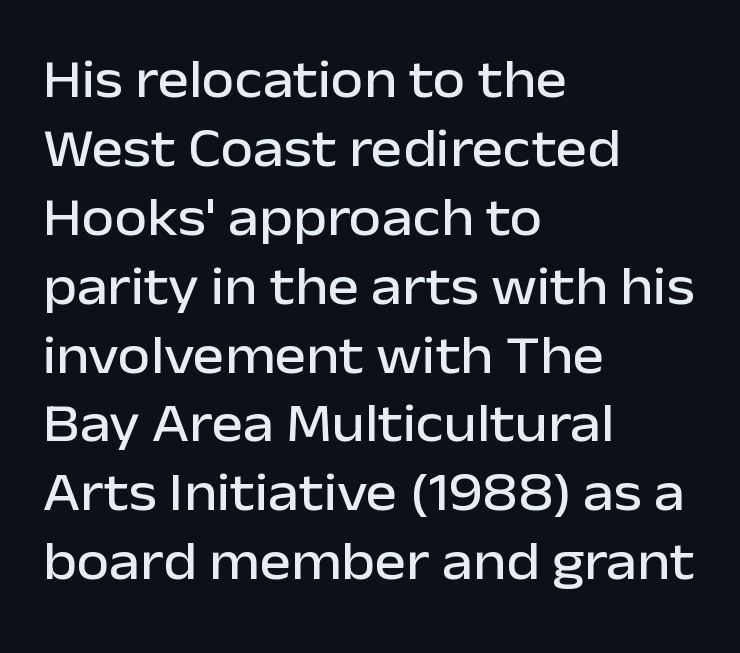
{"serif": "no", "italic": "no", "width": "normal", "stroke_contrast": "low", "x_height": "medium", "monospaced": "no", "underline": "no", "align": "left", "line_spacing": "normal", "line_spacing_ratio": 1.3, "letter_spacing": "normal", "letter_spacing_em": 0.0, "glyph_px": 53}
